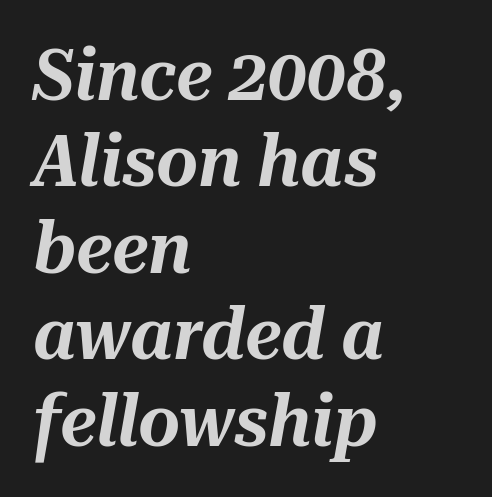
{"italic": "yes", "lean": "right", "slant_degrees": 10, "width": "normal", "stroke_contrast": "medium", "x_height": "medium", "monospaced": "no", "underline": "no", "align": "left", "line_spacing_ratio": 1.2, "letter_spacing": "normal", "letter_spacing_em": 0.0, "glyph_px": 72}
